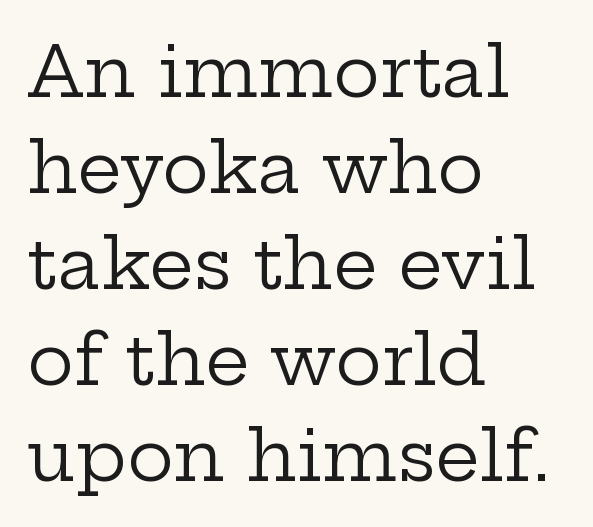
What stands out about the letter spacing? Nothing — it is the standard amount. Note the varied advance widths — an 'i' is clearly narrower than an 'm'. The font sits on the lighter half of the weight spectrum, regular included. The lines in this sample share a left origin and differ only in where they stop. The text was rendered using a seriffed face with decorative stroke endings. Lines of text with bare space underneath.
